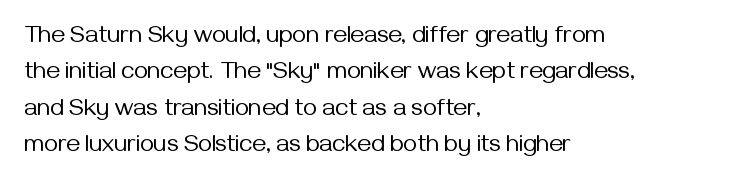
Q: Is the text bold? A: No.
Q: Is the text italic (slanted)? A: No, it is upright.
Q: Is the text underlined? A: No.
Q: How is the paragraph aligned? A: Left-aligned.
Q: Is the spacing between letters normal or unusually wide? A: Normal.
Q: Is the spacing between lines tight, normal or loose? A: Normal.
